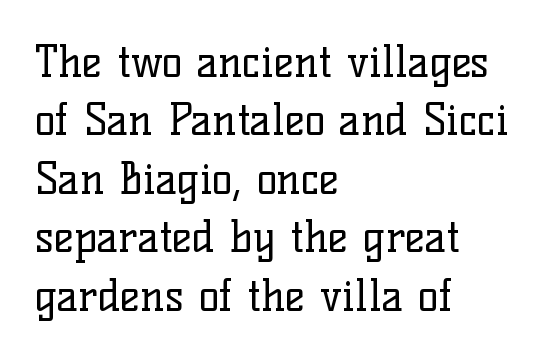
Q: Is the text bold? A: No.
Q: Is the text italic (slanted)? A: No, it is upright.
Q: Is the typeface a serif or a sans-serif typeface? A: Serif.
Q: Is the text underlined? A: No.
Q: How is the paragraph aligned? A: Left-aligned.
Q: Is the spacing between letters normal or unusually wide? A: Normal.
Q: Is the spacing between lines tight, normal or loose? A: Normal.
Q: Width (condensed, normal, or wide)? A: Normal.
Q: Stroke contrast? A: Low.
Q: x-height? A: Medium.
Q: Monospaced? A: No.
